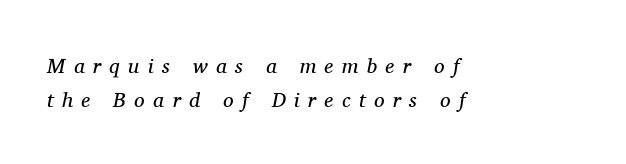
The face used here is rendered with a markedly widened letterfit. Left-aligned paragraph, ragged on the right. This rendering features lettering with no underline. When letters slant like this, we call the style italic. No heavy texture on the line: the type isn't bold. This sample keeps an unexceptional amount of space between lines.
